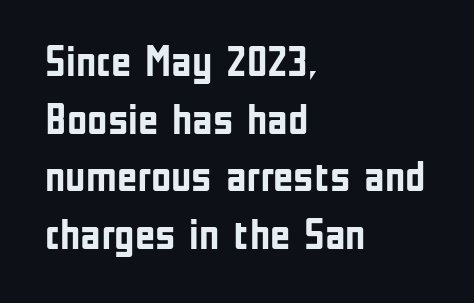
{"serif": "no", "italic": "no", "bold": "yes", "weight": "semibold", "width": "condensed", "stroke_contrast": "low", "x_height": "medium", "monospaced": "no", "underline": "no", "align": "left", "line_spacing": "normal", "line_spacing_ratio": 1.31, "letter_spacing": "normal", "letter_spacing_em": 0.0, "glyph_px": 44}
